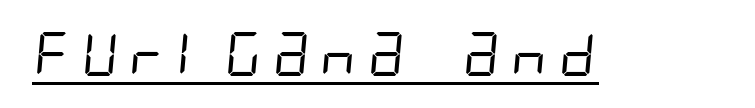
The characters display no serif detailing; their extremities are plain. A rule runs beneath these lines of type. Weight: in the light-to-regular range.
